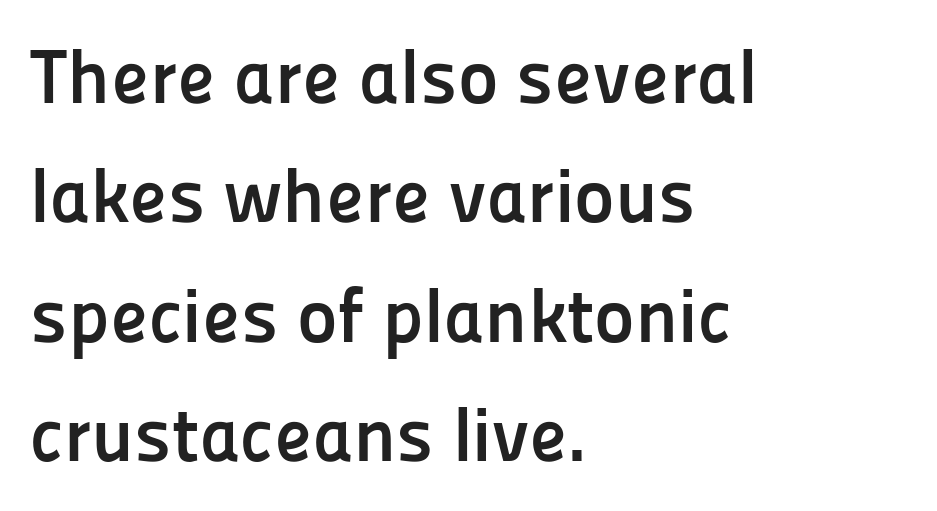
Grotesque or geometric, the face here clearly has no serifs. Is this a fixed-width face? No — the glyphs have proportional, varying widths. No extra tracking has been applied to these lines. Its strokes are broad and dark, the hallmark of bold type. These lines sit exactly where default settings would place them. Words float on clear page, feet unadorned.
